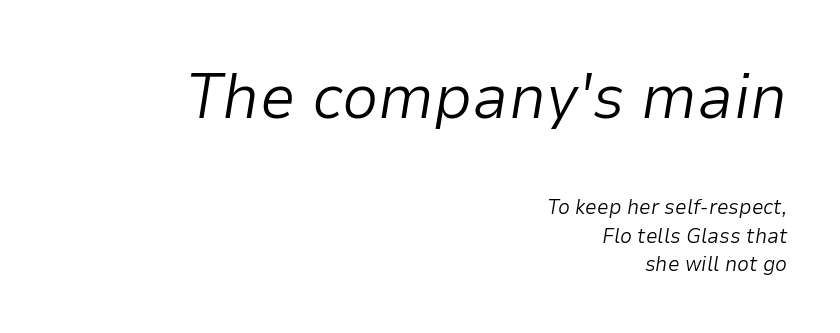
{"italic": "yes", "lean": "right", "slant_degrees": 9, "bold": "no", "weight": "light", "width": "normal", "stroke_contrast": "low", "x_height": "medium", "monospaced": "no", "underline": "no", "align": "right", "line_spacing": "normal", "line_spacing_ratio": 1.37, "letter_spacing": "normal", "letter_spacing_em": 0.0, "larger_block": "first", "size_ratio": 3.05, "glyph_px": 64}
